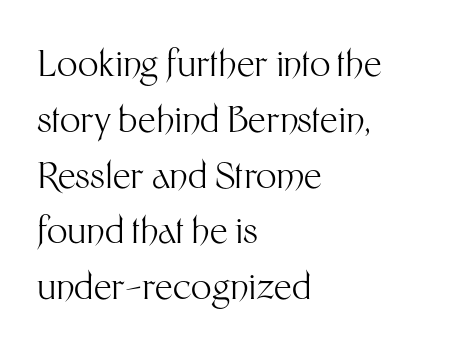
The image shows 36 px light sans-serif type, upright; set left-aligned, normal line spacing (1.55x), normal letter spacing, not underlined; medium stroke contrast and a medium x-height.
